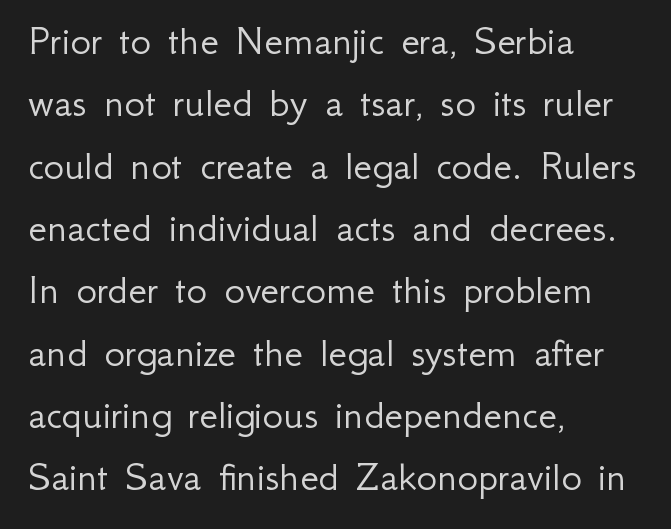
These lines sit exactly where default settings would place them. Nope, no serifs anywhere on these letters. The rendering uses natural spacing where letterforms have individual widths. The gap between lines stays unmarked.
